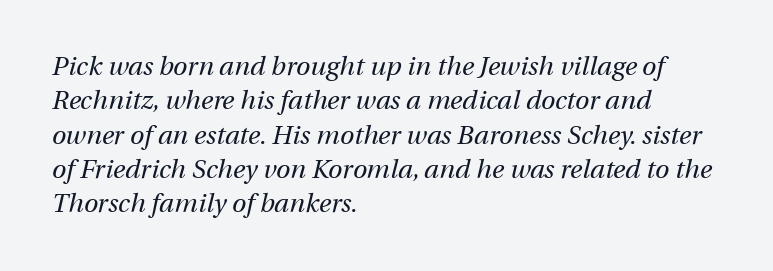
{"italic": "yes", "lean": "right", "slant_degrees": 12, "bold": "no", "underline": "no", "align": "left", "line_spacing": "normal", "line_spacing_ratio": 1.32, "letter_spacing": "normal", "letter_spacing_em": 0.0, "glyph_px": 26}
